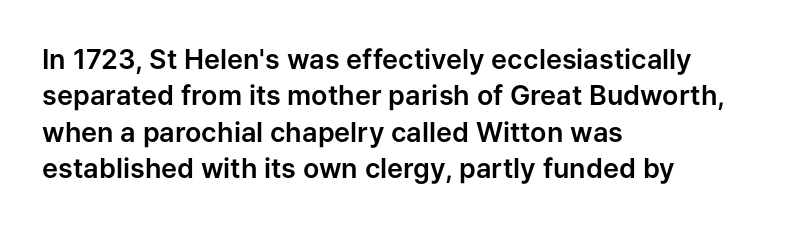
Tracking value appears to be zero — textbook default spacing. The type sits square on the baseline with zero lean. A clean baseline with only descenders dipping below it. Is the block centered? No — it sits flush against the left margin. Notice how descenders clear the ascenders below comfortably — that's standard leading.
